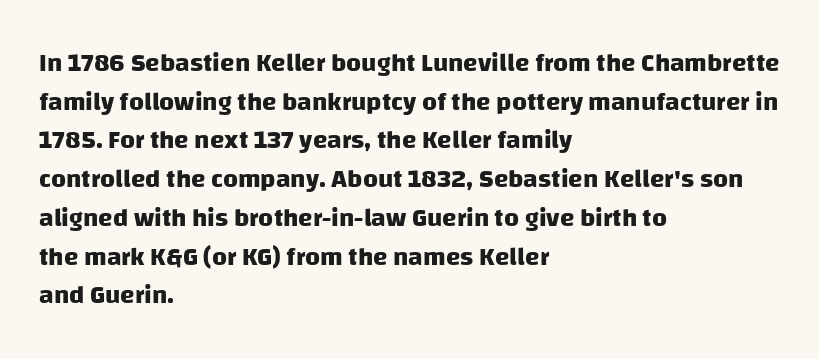
Q: Is the text bold? A: Yes.
Q: Is the text underlined? A: No.
Q: How is the paragraph aligned? A: Left-aligned.
Q: Is the spacing between letters normal or unusually wide? A: Normal.
Q: Is the spacing between lines tight, normal or loose? A: Normal.
